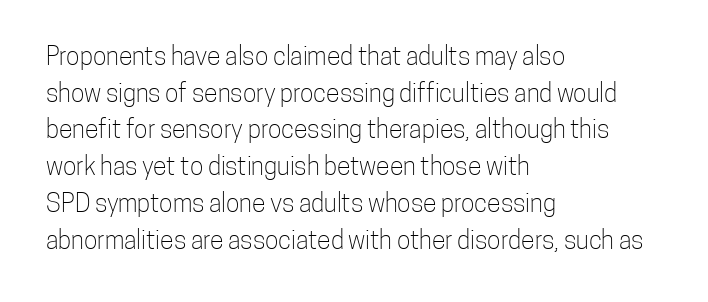
Weight: in the light-to-regular range. In CSS terms this would be text-align: left. The letters stand straight up with perfectly vertical stems. Each new line begins a customary step beneath the previous one. Characters follow at the spacing the type designer built in.
